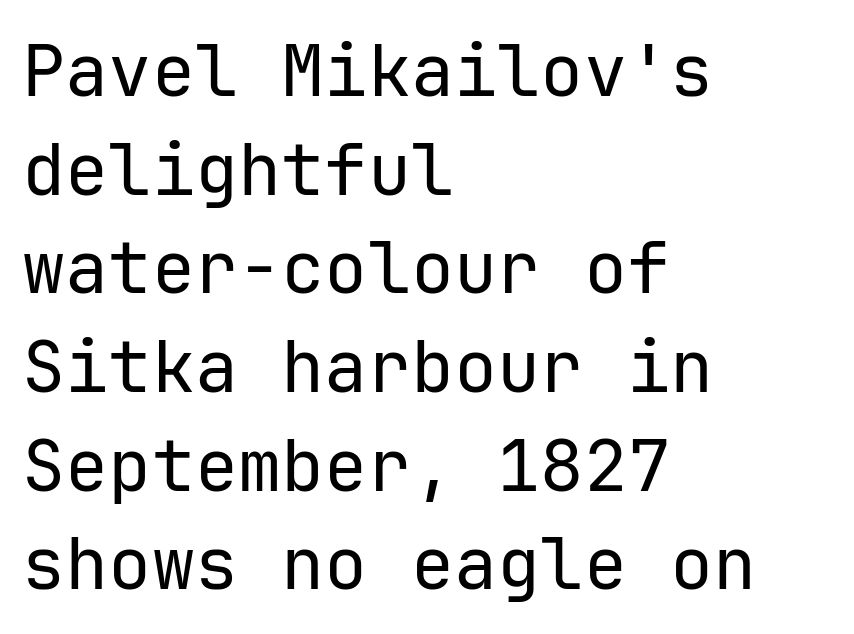
Italic? Not at all — the glyphs are vertical. Nothing heavy about these letters — not bold at all. The horizontal fit of the characters is conventional and even. Unlike a traditional serif, this face leaves its strokes unadorned. Which margin do the lines hug? The left one — the right edge is uneven. No word sits above an underline.
